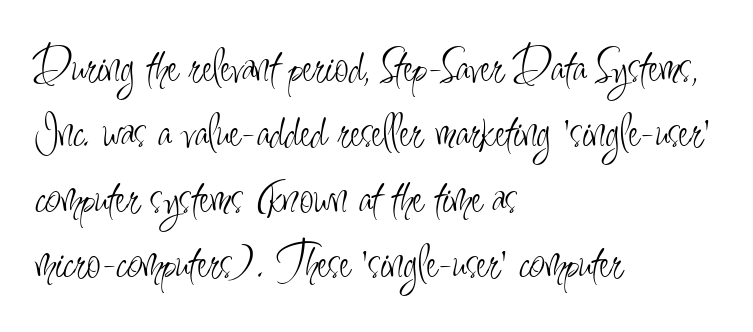
Q: Is the text bold? A: No.
Q: Is the typeface a serif or a sans-serif typeface? A: Sans-serif.
Q: Is the text underlined? A: No.
Q: How is the paragraph aligned? A: Left-aligned.
Q: Is the spacing between letters normal or unusually wide? A: Normal.
Q: Is the spacing between lines tight, normal or loose? A: Normal.
Q: Width (condensed, normal, or wide)? A: Condensed.
Q: Stroke contrast? A: Low.
Q: x-height? A: Small.
Q: Monospaced? A: No.
